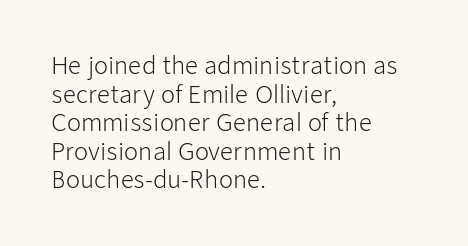
The image shows 23 px text type, upright; set left-aligned, line spacing 1.24x, normal letter spacing, not underlined.
